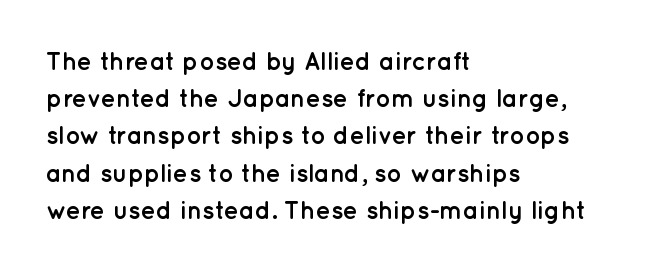
The image shows 25 px bold type, upright; set left-aligned, normal line spacing (1.49x), normal letter spacing, not underlined.
